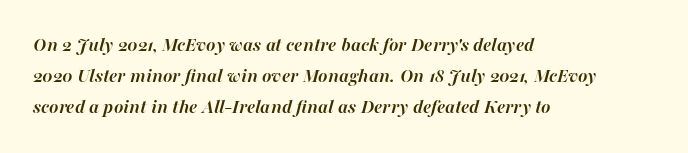
These lines keep a tight, regular rhythm from letter to letter. Typographic density is high because the face is bold. The passage shown leans; its letterforms are oblique. Leading: standard. All the whitespace from short lines collects on the right.
